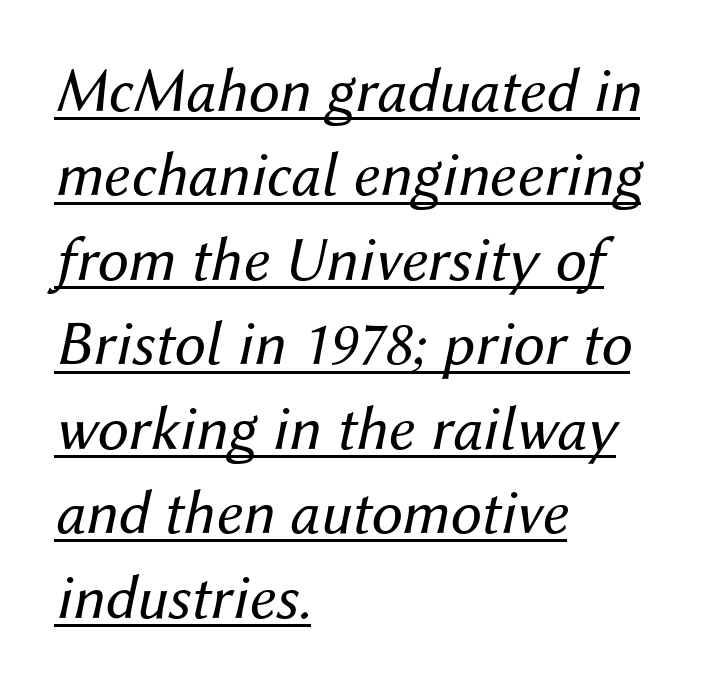
Interline gaps are of average width in this sample. Looks like regular typesetting: each glyph gets only the width it needs. The passage shown is underscored from start to finish. These lines were composed using italics.
